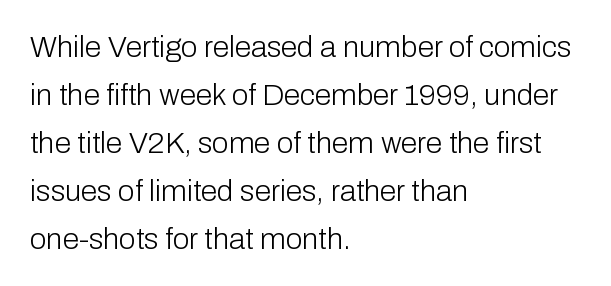
The image shows 30 px light sans-serif type, upright; set left-aligned, normal line spacing (1.6x), normal letter spacing, not underlined; low stroke contrast and a medium x-height.
